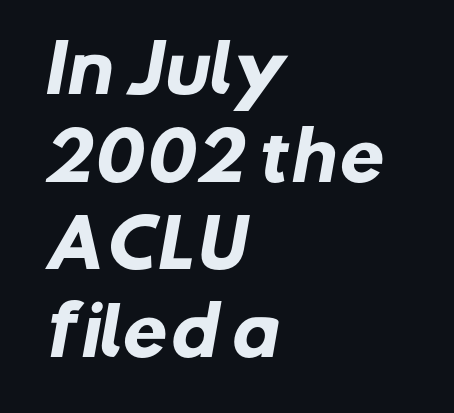
The image shows 65 px heavy sans-serif type; set left-aligned, normal line spacing (1.35x), normal letter spacing, not underlined; low stroke contrast and a medium x-height.
